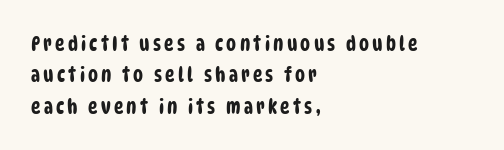
Vertically, the passage feels balanced, rows spaced as you'd expect. Underline: absent. This rendering uses left alignment, leaving the right contour irregular.
